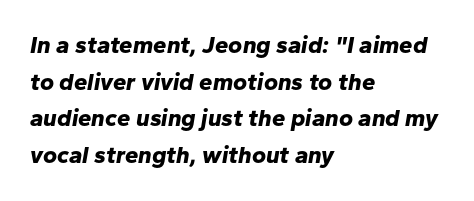
Q: Is the text bold? A: Yes.
Q: Is the text italic (slanted)? A: Yes, it leans right by about 10 degrees.
Q: Is the text underlined? A: No.
Q: How is the paragraph aligned? A: Left-aligned.
Q: Is the spacing between letters normal or unusually wide? A: Normal.
Q: Is the spacing between lines tight, normal or loose? A: Normal.
